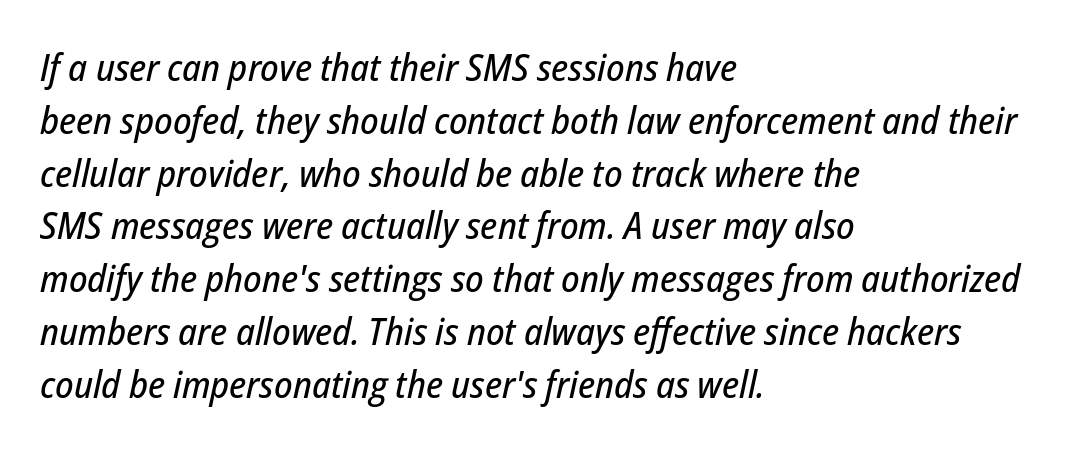
Q: Is the text italic (slanted)? A: Yes, it leans right by about 12 degrees.
Q: Is the text underlined? A: No.
Q: How is the paragraph aligned? A: Left-aligned.
Q: Is the spacing between letters normal or unusually wide? A: Normal.
Q: Is the spacing between lines tight, normal or loose? A: Normal.
Q: Width (condensed, normal, or wide)? A: Condensed.
Q: Stroke contrast? A: Low.
Q: x-height? A: Medium.
Q: Monospaced? A: No.
